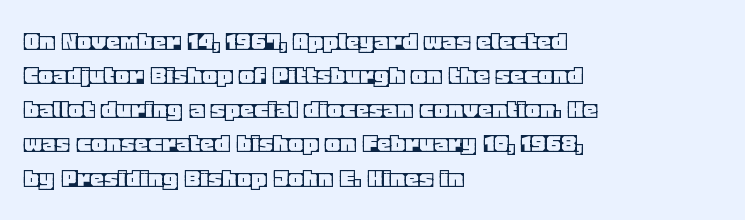
{"italic": "no", "width": "normal", "x_height": "large", "monospaced": "no", "underline": "no", "align": "left", "line_spacing_ratio": 1.22, "letter_spacing": "normal", "letter_spacing_em": 0.0, "glyph_px": 28}
